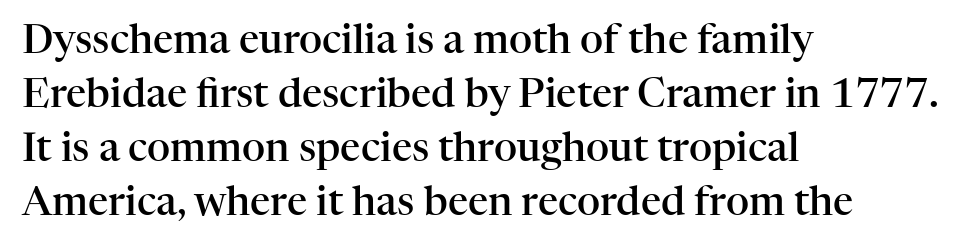
The image shows 40 px semibold serif type, upright; set left-aligned, normal line spacing (1.35x), normal letter spacing, not underlined; high stroke contrast and a medium x-height.
